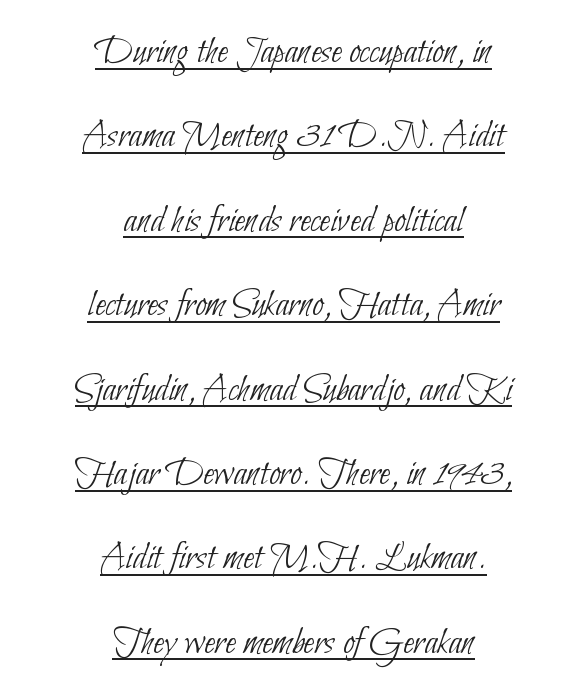
These lines are composed in type without serifs. A baseline rule has been typeset under these characters. One-word summary of the alignment: center. Does the leading feel generous? Absolutely, it's lavish. Character widths vary here, with narrow letters taking less room than wide ones.
